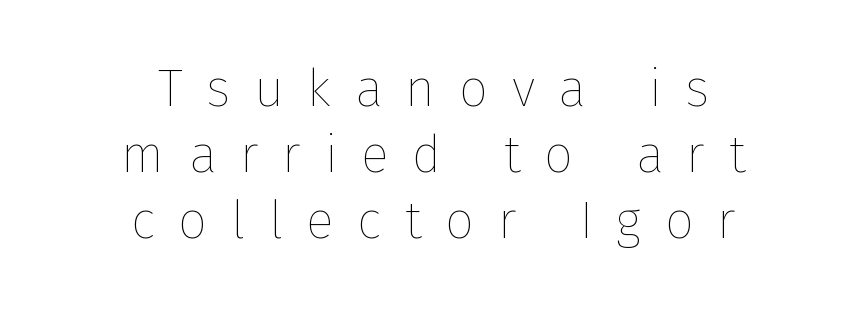
The image shows 52 px thin type, upright; set centered, normal line spacing (1.27x), unusually wide letter spacing (+0.45 em), not underlined; low stroke contrast and a medium x-height.
